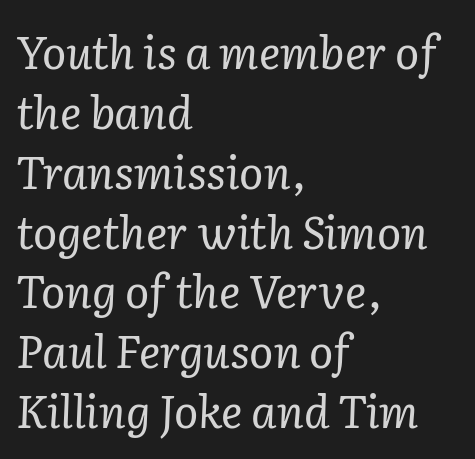
The image shows 45 px regular-weight serif type, italic (leaning right); set left-aligned, normal line spacing (1.33x), normal letter spacing, not underlined; low stroke contrast and a medium x-height.
